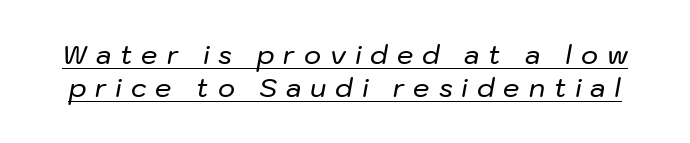
{"italic": "yes", "lean": "right", "slant_degrees": 10, "underline": "yes", "line_spacing": "normal", "line_spacing_ratio": 1.28, "letter_spacing": "wide", "letter_spacing_em": 0.34, "glyph_px": 26}
